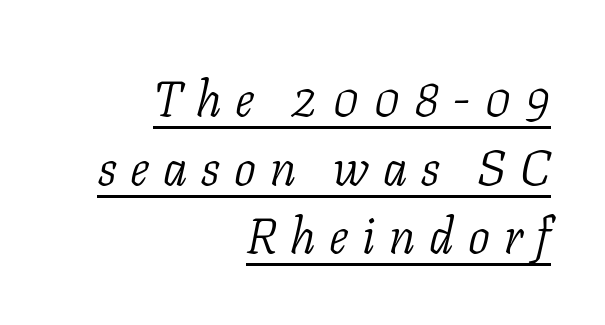
The image shows 49 px light serif type, italic (leaning right); set right-aligned, normal line spacing (1.4x), unusually wide letter spacing (+0.28 em), underlined; low stroke contrast and a medium x-height.
